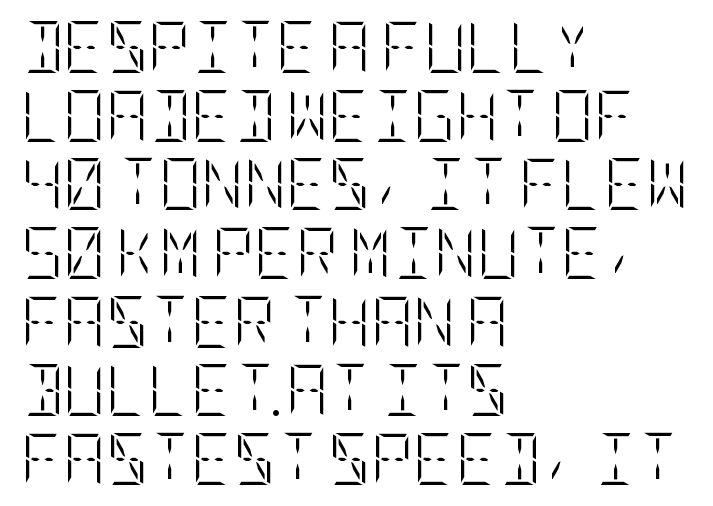
{"italic": "no", "bold": "no", "weight": "light", "width": "condensed", "stroke_contrast": "low", "x_height": "large", "underline": "no", "align": "left", "line_spacing": "normal", "line_spacing_ratio": 1.32, "letter_spacing": "normal", "letter_spacing_em": 0.0, "glyph_px": 52}
